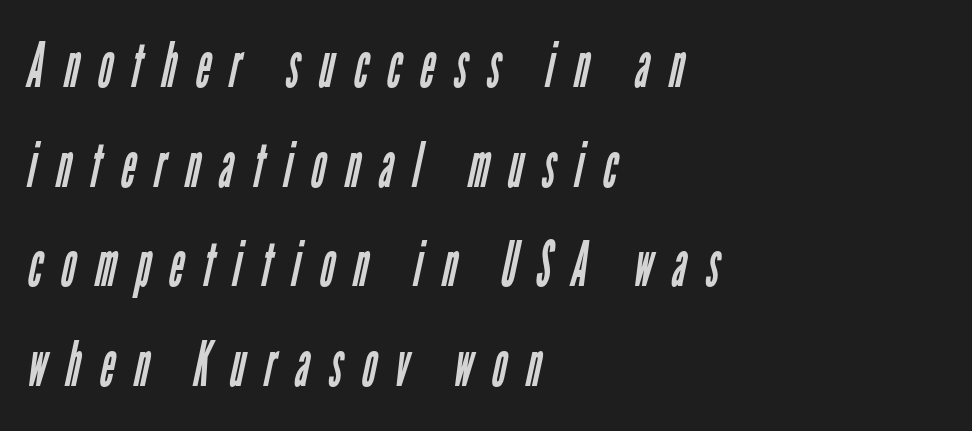
Q: Is the text bold? A: No.
Q: Is the typeface a serif or a sans-serif typeface? A: Sans-serif.
Q: Is the text underlined? A: No.
Q: How is the paragraph aligned? A: Left-aligned.
Q: Is the spacing between letters normal or unusually wide? A: Unusually wide.
Q: Is the spacing between lines tight, normal or loose? A: Normal.
Q: Width (condensed, normal, or wide)? A: Condensed.
Q: Stroke contrast? A: Low.
Q: x-height? A: Medium.
Q: Monospaced? A: No.
